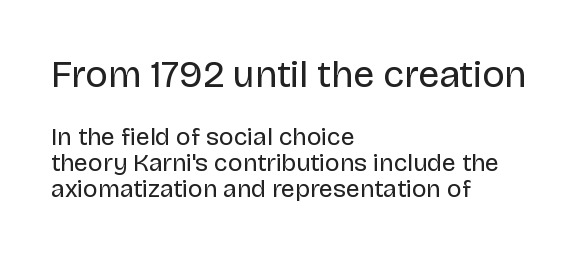
Top chunk: large. Bottom chunk: small. Think of a printed novel: that variable character pitch is what you see here. Each stroke keeps to a modest, everyday thickness or less. Students, observe: this is what under-led, compact text looks like. Just letters on the line, the space beneath them empty. The horizontal fit of the characters is conventional and even.
